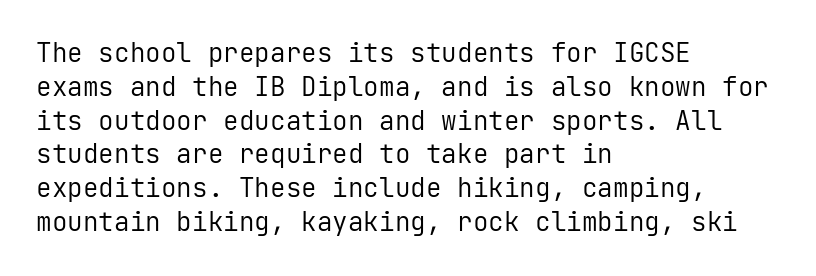
Descenders are the only things crossing below the line. Vertical strokes here are truly vertical. Compared with typical paragraphs, the rows here are spaced about the same. The setting favours the left margin, as ordinary paragraphs usually do.
